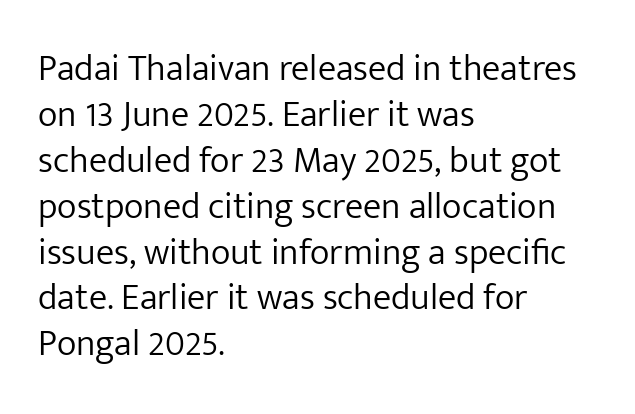
The image shows 37 px light sans-serif type, upright; set left-aligned, line spacing 1.24x, normal letter spacing, not underlined; low stroke contrast and a medium x-height.
